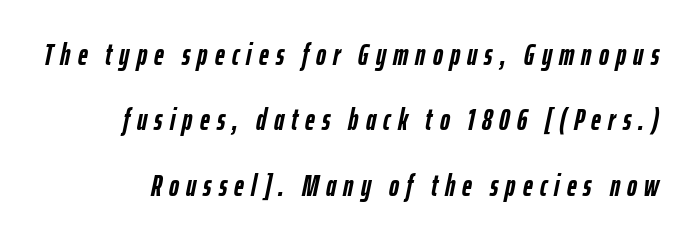
Look at the tracking — it's clearly loosened, letters drifting apart. What's the leading like? Stretched, with rows far apart. Heavy, bold letterforms. The typography opts for an oblique posture over an upright one. This sample has the flowing, uneven cadence of proportional lettering.
